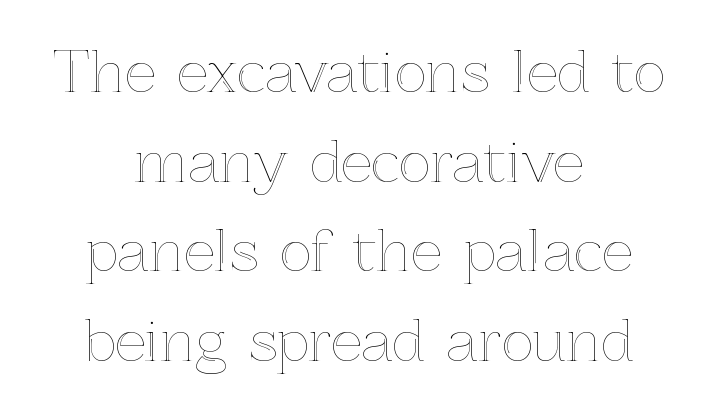
Q: Is the text italic (slanted)? A: No, it is upright.
Q: Is the text underlined? A: No.
Q: How is the paragraph aligned? A: Centered.
Q: Is the spacing between letters normal or unusually wide? A: Normal.
Q: Is the spacing between lines tight, normal or loose? A: Normal.
Q: Width (condensed, normal, or wide)? A: Normal.
Q: x-height? A: Medium.
Q: Monospaced? A: No.
